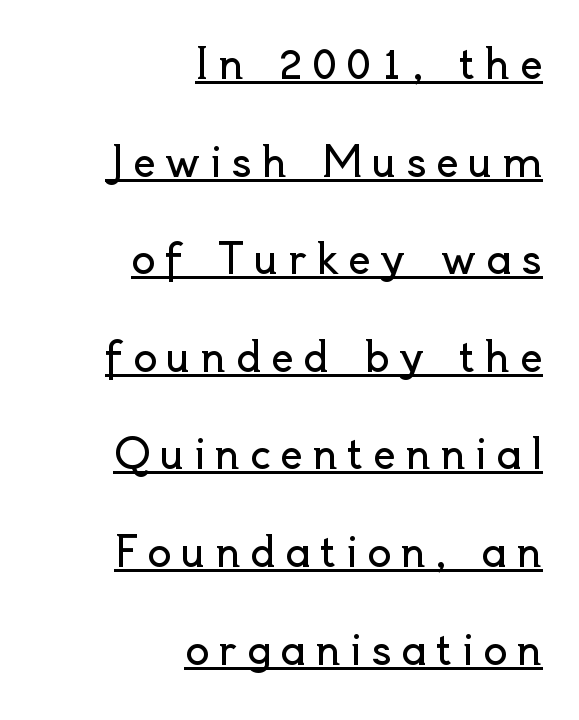
Q: Is the text bold? A: No.
Q: Is the text italic (slanted)? A: No, it is upright.
Q: Is the typeface a serif or a sans-serif typeface? A: Sans-serif.
Q: Is the text underlined? A: Yes.
Q: How is the paragraph aligned? A: Right-aligned.
Q: Is the spacing between letters normal or unusually wide? A: Unusually wide.
Q: Is the spacing between lines tight, normal or loose? A: Loose.
Q: Width (condensed, normal, or wide)? A: Normal.
Q: x-height? A: Small.
Q: Monospaced? A: No.
